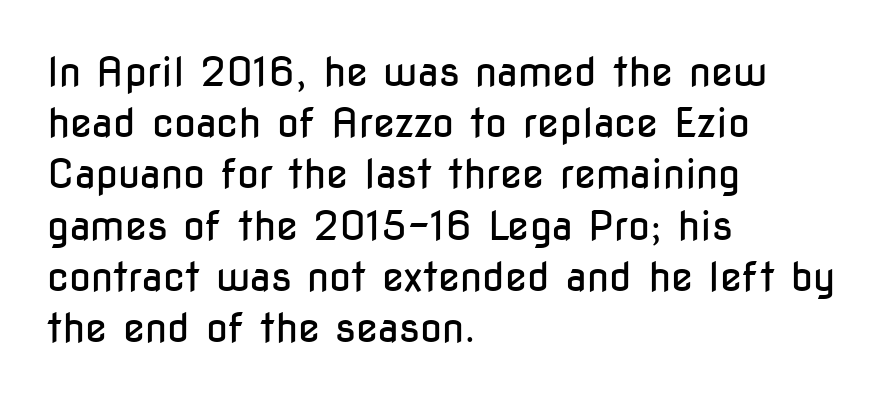
The image shows 40 px regular-weight, condensed sans-serif type, upright; set left-aligned, normal line spacing (1.28x), normal letter spacing, not underlined; low stroke contrast and a medium x-height.
